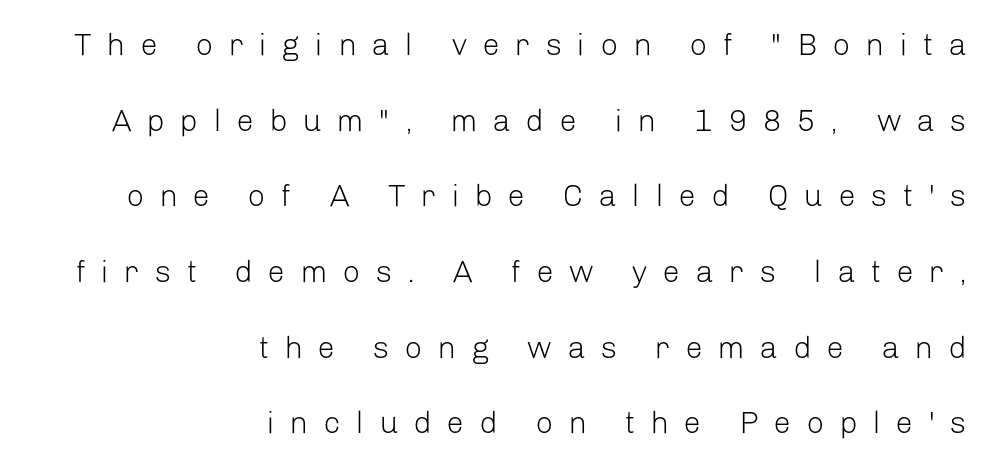
Is the block centered? No — it sits flush against the right margin. The typeface has the unassuming heft of standard copy or less. Underlining? Definitely not there. Nope, no serifs anywhere on these letters.
